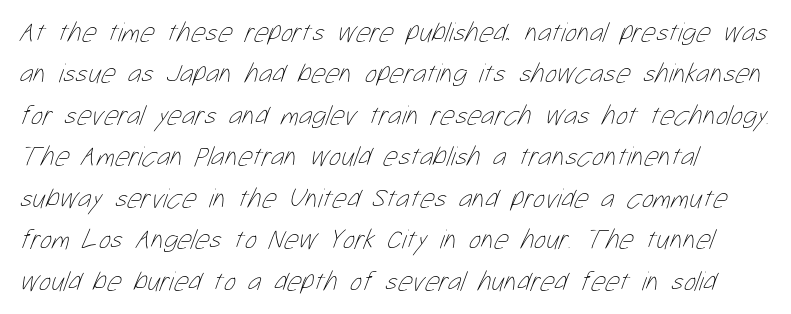
Spacing verdict: proportional, widths tailored to each character. Letters rest on an invisible, unmarked baseline. There is no visible air inserted between adjacent glyphs. Layout note: lines flush left. Nothing heavy about these letters — not bold at all.
